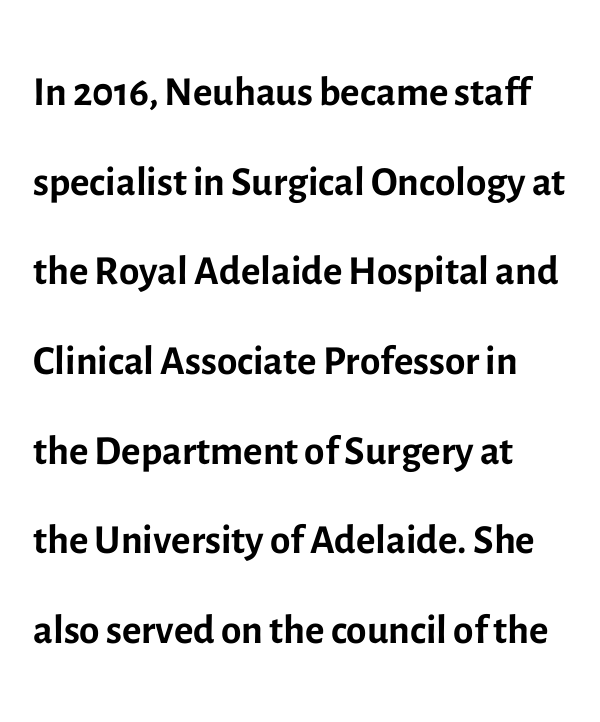
{"serif": "no", "italic": "no", "bold": "no", "weight": "regular", "width": "normal", "x_height": "medium", "monospaced": "no", "underline": "no", "align": "left", "line_spacing": "normal", "line_spacing_ratio": 1.52, "letter_spacing": "normal", "letter_spacing_em": 0.0, "glyph_px": 59}
